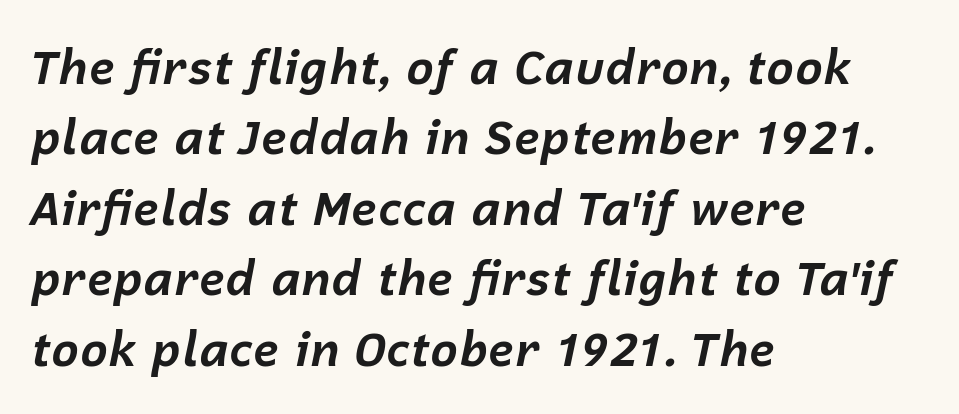
{"italic": "yes", "lean": "right", "slant_degrees": 12, "bold": "yes", "weight": "bold", "width": "normal", "stroke_contrast": "low", "x_height": "medium", "monospaced": "no", "underline": "no", "align": "left", "line_spacing": "normal", "line_spacing_ratio": 1.5, "letter_spacing": "normal", "letter_spacing_em": 0.0, "glyph_px": 47}
